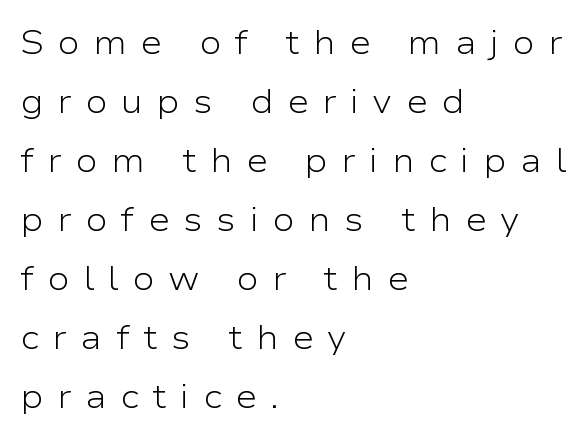
The image shows 33 px light, wide sans-serif type, upright; set left-aligned, line spacing 1.79x, unusually wide letter spacing (+0.41 em), not underlined; low stroke contrast and a medium x-height.
